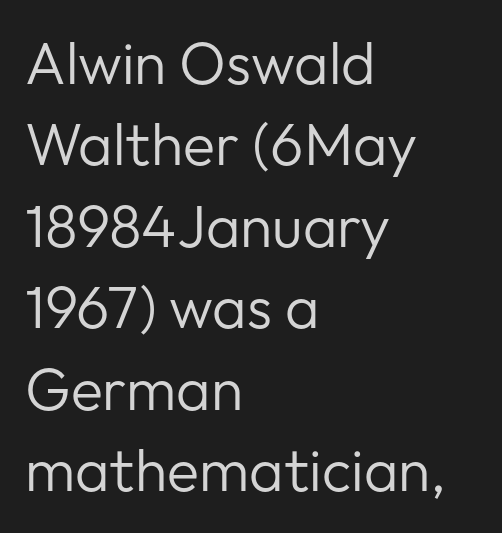
Alignment: flush left. This block has exactly the height ordinary leading produces. Vertical strokes here are truly vertical. The text was rendered using a sans face with plain stroke endings.
